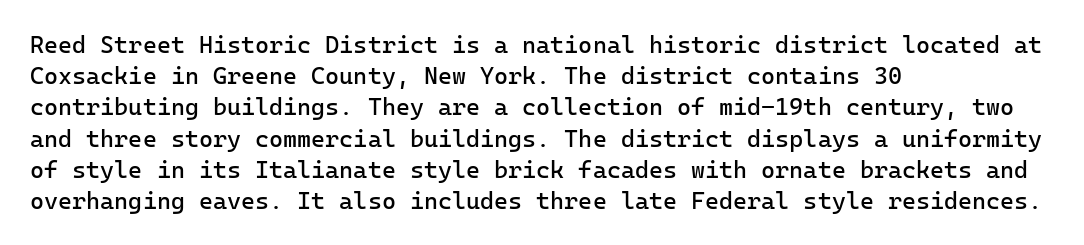
{"italic": "no", "bold": "no", "underline": "no", "align": "left", "line_spacing": "normal", "line_spacing_ratio": 1.3, "letter_spacing": "normal", "letter_spacing_em": 0.0, "glyph_px": 24}
